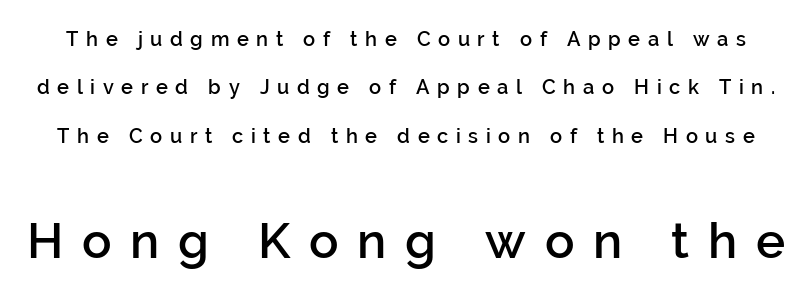
The image shows 49 px semibold sans-serif type, upright; set loose line spacing (2.42x), unusually wide letter spacing (+0.38 em), not underlined; the second (bottom) block is 2.45x larger; low stroke contrast and a medium x-height.
